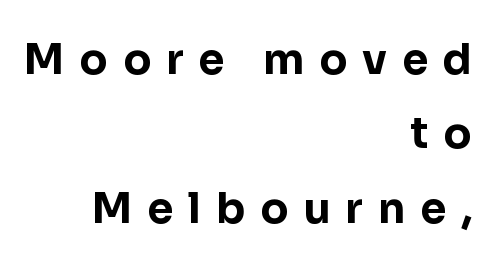
The image shows 42 px bold sans-serif type, upright; set right-aligned, line spacing 1.77x, unusually wide letter spacing (+0.35 em), not underlined; low stroke contrast and a medium x-height.
